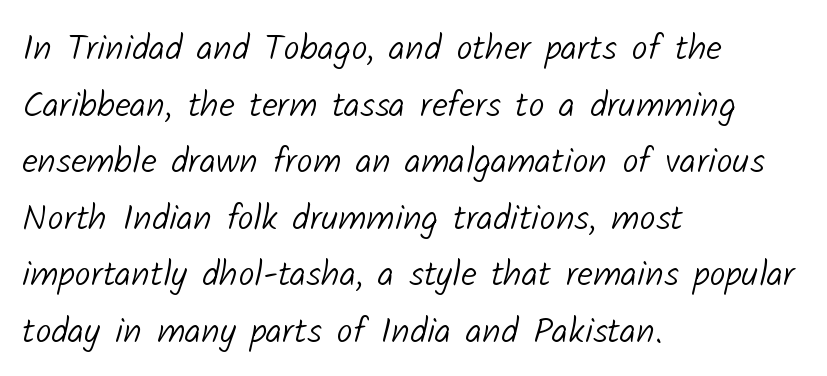
{"serif": "no", "bold": "no", "weight": "light", "width": "normal", "stroke_contrast": "low", "x_height": "medium", "monospaced": "no", "underline": "no", "align": "left", "line_spacing": "normal", "line_spacing_ratio": 1.57, "letter_spacing": "normal", "letter_spacing_em": 0.0, "glyph_px": 36}
